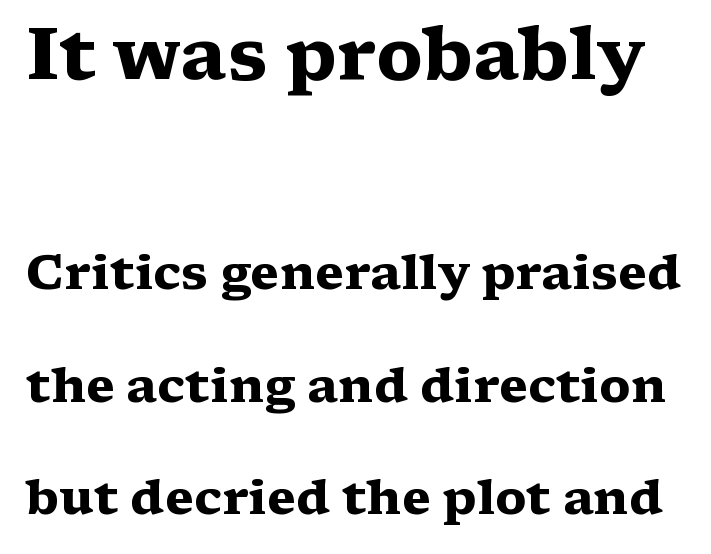
{"serif": "yes", "italic": "no", "bold": "yes", "weight": "heavy", "width": "wide", "stroke_contrast": "medium", "x_height": "medium", "monospaced": "no", "underline": "no", "line_spacing": "loose", "line_spacing_ratio": 2.35, "letter_spacing": "normal", "letter_spacing_em": 0.0, "larger_block": "first", "size_ratio": 1.5, "glyph_px": 72}
